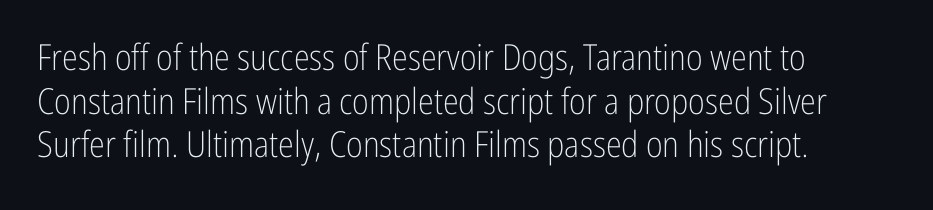
Q: Is the text bold? A: No.
Q: Is the text italic (slanted)? A: No, it is upright.
Q: Is the typeface a serif or a sans-serif typeface? A: Sans-serif.
Q: Is the text underlined? A: No.
Q: How is the paragraph aligned? A: Left-aligned.
Q: Is the spacing between letters normal or unusually wide? A: Normal.
Q: Width (condensed, normal, or wide)? A: Condensed.
Q: Stroke contrast? A: Low.
Q: x-height? A: Medium.
Q: Monospaced? A: No.
